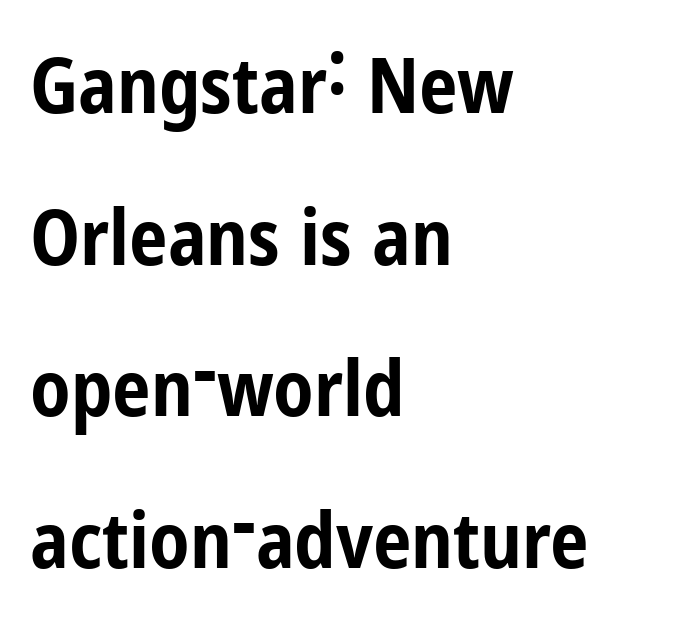
The image shows 77 px bold, condensed sans-serif type, upright; set left-aligned, loose line spacing (1.97x), normal letter spacing, not underlined; low stroke contrast and a medium x-height.
